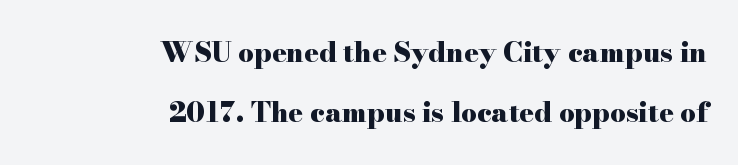
No italicization has been applied; the sample stays upright. This rendering features lettering with no underline. The leading is generous, giving the passage an open texture. Short note: letters normally spaced. Leftover space on each line is placed entirely before the opening word. How heavy is the stroke? Heavy — this is a bold.
